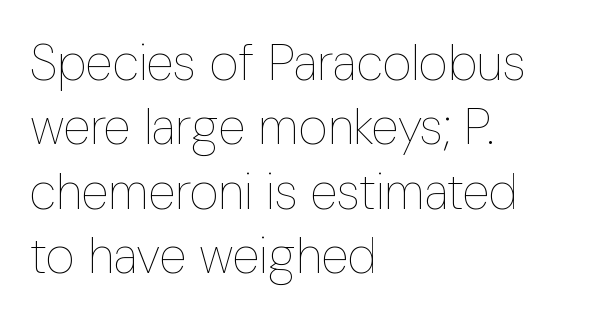
{"italic": "no", "bold": "no", "weight": "thin", "width": "condensed", "stroke_contrast": "low", "x_height": "medium", "monospaced": "no", "underline": "no", "align": "left", "line_spacing": "normal", "line_spacing_ratio": 1.29, "letter_spacing": "normal", "letter_spacing_em": 0.0, "glyph_px": 50}
